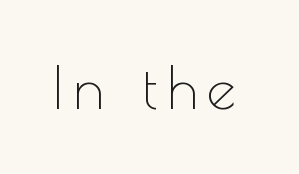
Rule under the text: the space is simply empty. The typeface chosen for these lines omits serifs. Caption: face not bold, strokes unweighted. Notice how the stems are strictly vertical — no italics here. Think of a printed novel: that variable character pitch is what you see here.
